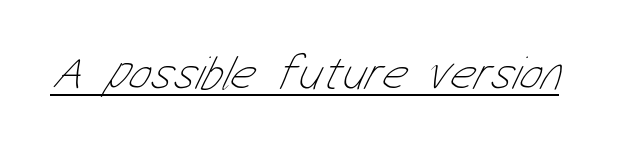
The image shows 48 px thin, condensed type; set normal letter spacing, underlined; low stroke contrast and a medium x-height.
